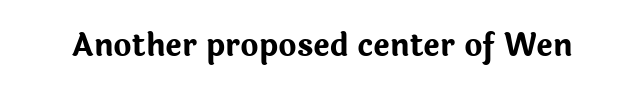
The image shows 31 px bold sans-serif type, upright; set normal letter spacing, not underlined; low stroke contrast and a medium x-height.
